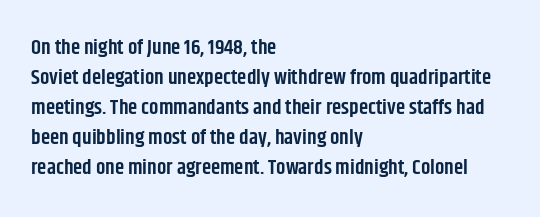
{"italic": "no", "bold": "semi", "underline": "no", "align": "left", "line_spacing": "normal", "line_spacing_ratio": 1.43, "letter_spacing": "normal", "letter_spacing_em": 0.0, "glyph_px": 21}
